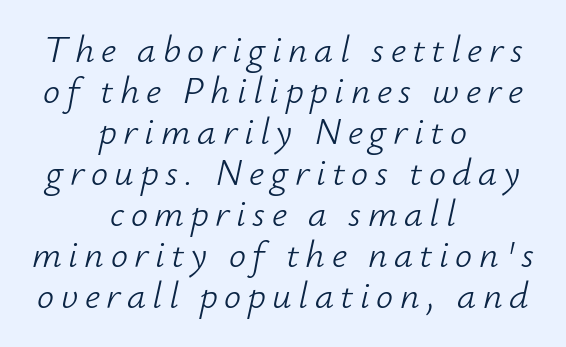
{"italic": "yes", "lean": "right", "slant_degrees": 12, "bold": "no", "weight": "light", "width": "normal", "stroke_contrast": "low", "x_height": "small", "monospaced": "no", "underline": "no", "align": "center", "line_spacing": "tight", "line_spacing_ratio": 1.08, "glyph_px": 38}
